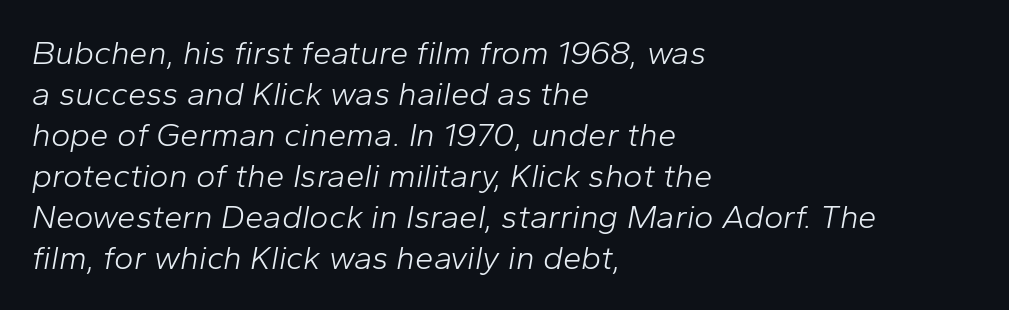
The image shows 33 px light type, italic (leaning right); set left-aligned, line spacing 1.24x, normal letter spacing, not underlined; low stroke contrast and a medium x-height.
